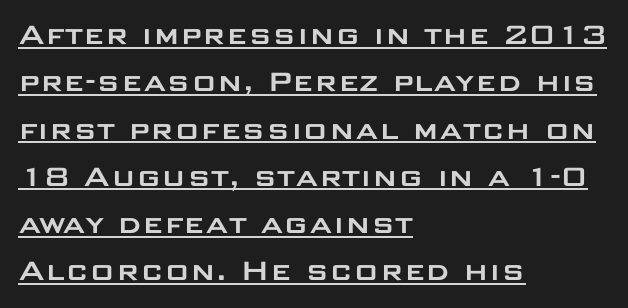
Q: Is the text italic (slanted)? A: No, it is upright.
Q: Is the typeface a serif or a sans-serif typeface? A: Sans-serif.
Q: Is the text underlined? A: Yes.
Q: How is the paragraph aligned? A: Left-aligned.
Q: Is the spacing between letters normal or unusually wide? A: Normal.
Q: Is the spacing between lines tight, normal or loose? A: Normal.
Q: Width (condensed, normal, or wide)? A: Wide.
Q: Stroke contrast? A: Low.
Q: x-height? A: Large.
Q: Monospaced? A: No.
